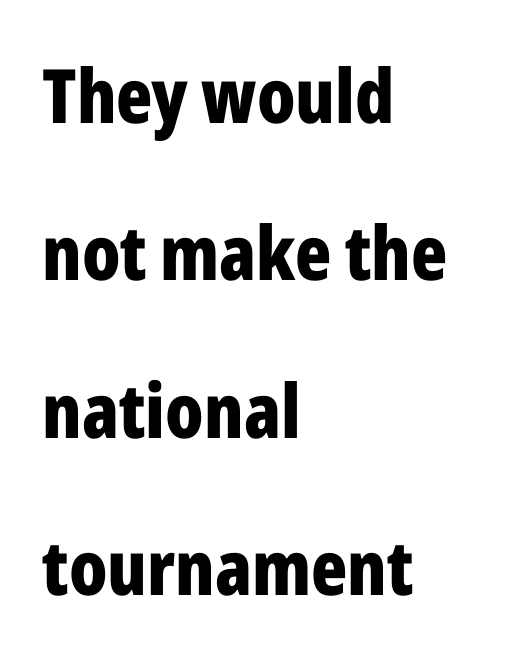
{"serif": "no", "italic": "no", "bold": "yes", "weight": "bold", "width": "condensed", "stroke_contrast": "low", "x_height": "medium", "monospaced": "no", "underline": "no", "align": "left", "line_spacing": "loose", "line_spacing_ratio": 2.1, "letter_spacing": "normal", "letter_spacing_em": 0.0, "glyph_px": 75}
